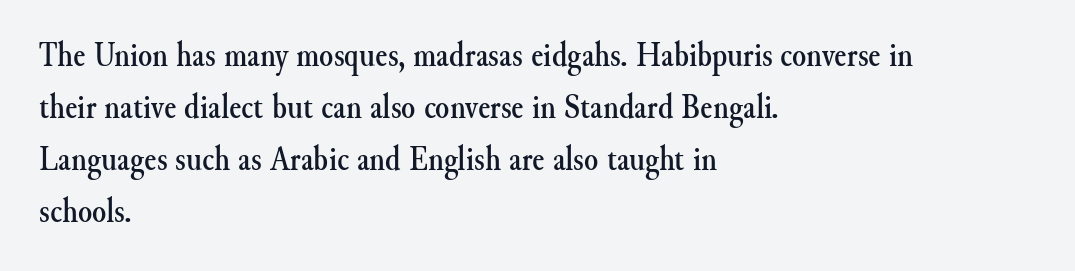
A student would call this left alignment; a typographer would say flush left, rag right. This rendering features lettering with no underline. Reading down the column, the eye jumps a familiar distance to each next line. The passage shown is typeset with a serif family. The lettering holds an erect, upright posture throughout. Varying glyph widths throughout — classic text-font behaviour.
